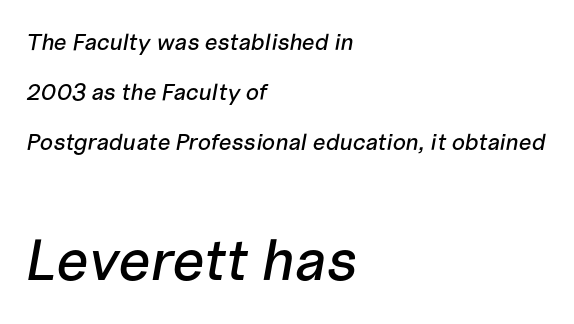
Q: Is the text italic (slanted)? A: Yes, it leans right by about 10 degrees.
Q: Is the text underlined? A: No.
Q: How is the paragraph aligned? A: Left-aligned.
Q: Is the spacing between letters normal or unusually wide? A: Normal.
Q: Is the spacing between lines tight, normal or loose? A: Loose.
Q: Which block of text is set in a larger size, the first (top) or the second (bottom)? A: The second (bottom) one.
Q: Width (condensed, normal, or wide)? A: Normal.
Q: Stroke contrast? A: Low.
Q: x-height? A: Medium.
Q: Monospaced? A: No.
